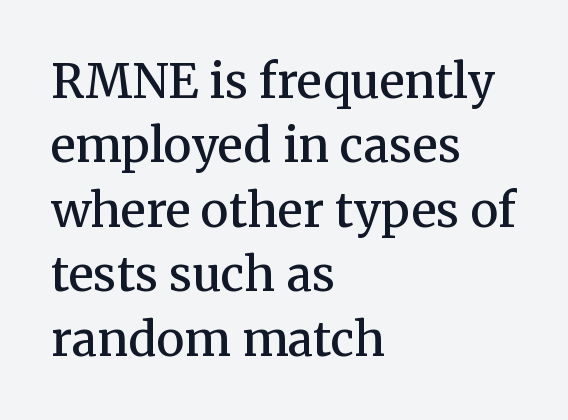
{"serif": "yes", "italic": "no", "bold": "semi", "weight": "semibold", "width": "normal", "stroke_contrast": "medium", "x_height": "medium", "monospaced": "no", "underline": "no", "align": "left", "line_spacing": "normal", "line_spacing_ratio": 1.37, "letter_spacing": "normal", "letter_spacing_em": 0.0, "glyph_px": 47}
